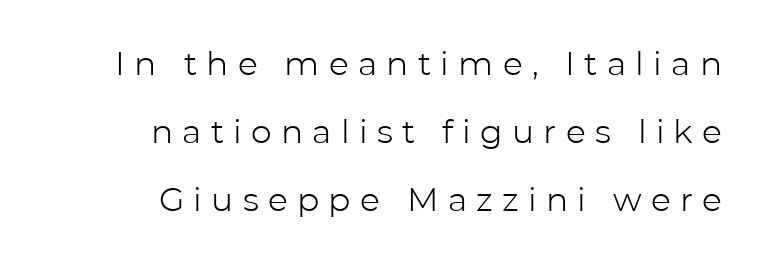
Q: Is the text bold? A: No.
Q: Is the text italic (slanted)? A: No, it is upright.
Q: Is the typeface a serif or a sans-serif typeface? A: Sans-serif.
Q: Is the text underlined? A: No.
Q: Is the spacing between letters normal or unusually wide? A: Unusually wide.
Q: Is the spacing between lines tight, normal or loose? A: Loose.
Q: Width (condensed, normal, or wide)? A: Normal.
Q: Stroke contrast? A: Low.
Q: x-height? A: Medium.
Q: Monospaced? A: No.
